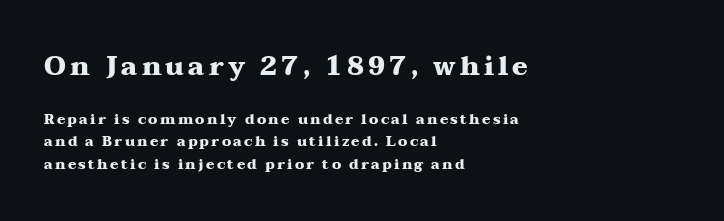
Q: Is the text bold? A: Yes.
Q: Is the text italic (slanted)? A: No, it is upright.
Q: Is the text underlined? A: No.
Q: How is the paragraph aligned? A: Left-aligned.
Q: Is the spacing between lines tight, normal or loose? A: Normal.
Q: Which block of text is set in a larger size, the first (top) or the second (bottom)? A: The first (top) one.
